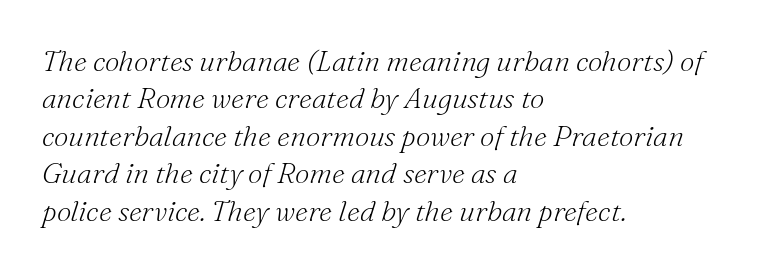
The image shows 29 px light serif type, italic (leaning right); set left-aligned, normal line spacing (1.29x), normal letter spacing, not underlined; medium stroke contrast and a small x-height.
